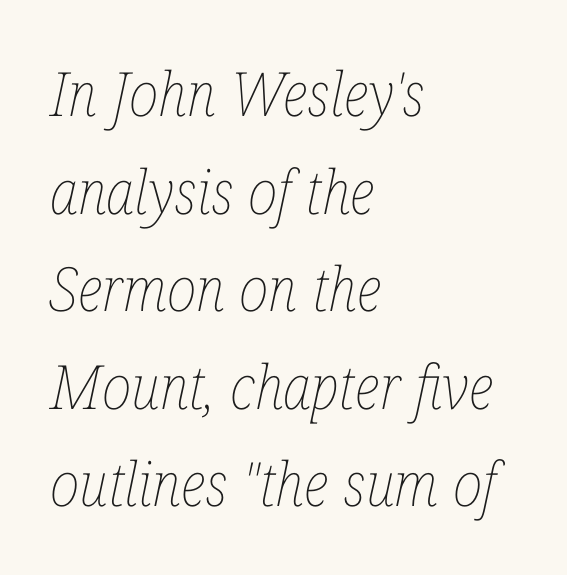
{"italic": "yes", "lean": "right", "slant_degrees": 12, "bold": "no", "weight": "thin", "width": "condensed", "stroke_contrast": "low", "x_height": "medium", "monospaced": "no", "underline": "no", "align": "left", "line_spacing": "normal", "line_spacing_ratio": 1.6, "letter_spacing": "normal", "letter_spacing_em": 0.0, "glyph_px": 61}
